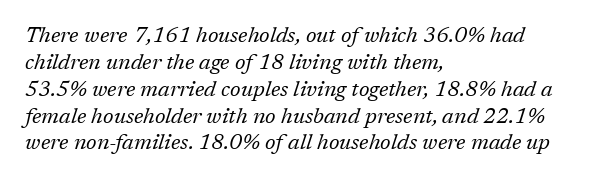
The setting favours the left margin, as ordinary paragraphs usually do. If you drew a line through each stem, it would be angled. Has an underline been added? It has not. Stems and bowls with no extra thickness — not bold. The line texture is even and compact thanks to regular tracking.
